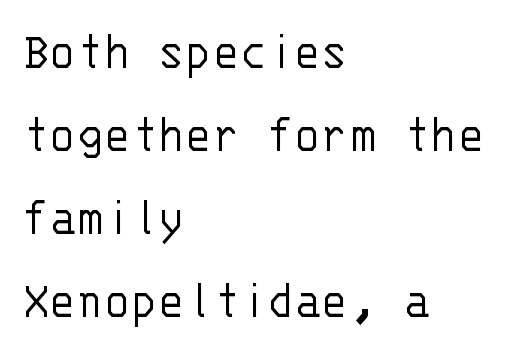
The face used here is monospaced, like something from a code editor. The lettering stays uniformly vertical, giving the passage a roman look. Weight: regular or lighter. Rule under the text: the space is simply empty. This is sans-serif lettering, the kind often seen on screens and signage. The rendering keeps characters at their native spacing.
